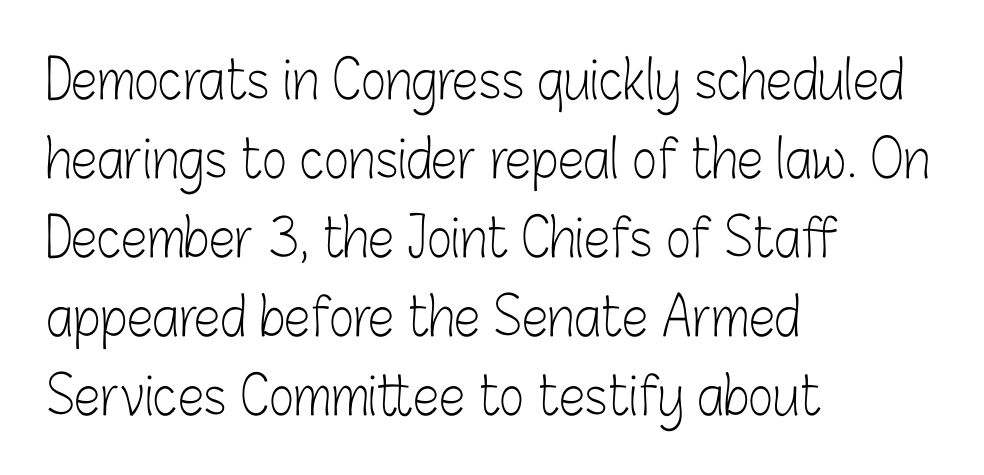
No italicization has been applied; the sample stays upright. The gaps between neighbouring characters are ordinary and unremarkable. Anything drawn beneath the words? Only blank space. Look at the bottom of the vertical strokes: they stop flat, with no serifs. On a weight scale, this lands at 450 or below.
